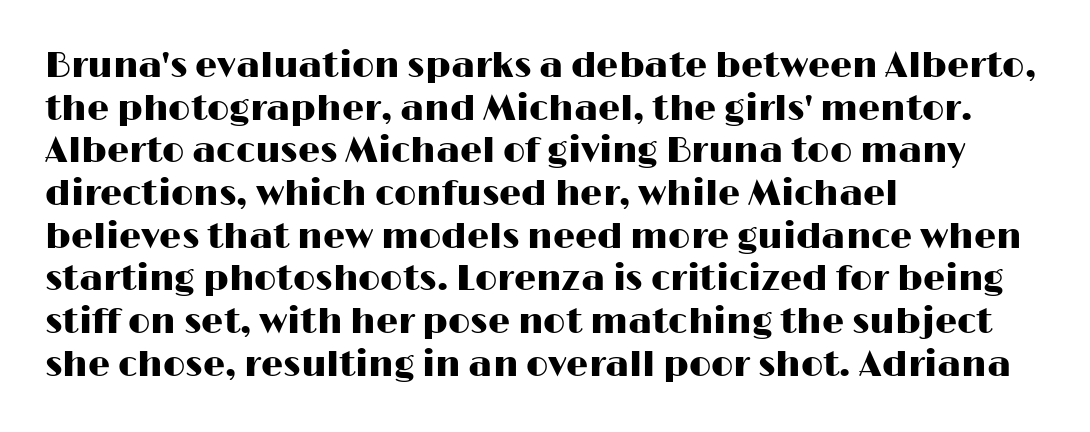
Q: Is the text italic (slanted)? A: No, it is upright.
Q: Is the typeface a serif or a sans-serif typeface? A: Sans-serif.
Q: Is the text underlined? A: No.
Q: How is the paragraph aligned? A: Left-aligned.
Q: Is the spacing between letters normal or unusually wide? A: Normal.
Q: Width (condensed, normal, or wide)? A: Wide.
Q: Stroke contrast? A: High.
Q: x-height? A: Medium.
Q: Monospaced? A: No.
